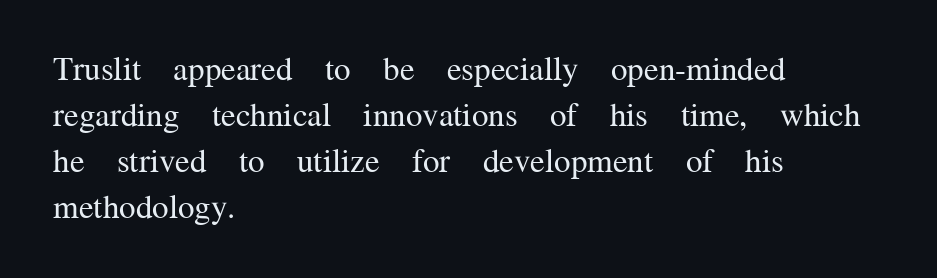
Q: Is the text bold? A: No.
Q: Is the text italic (slanted)? A: No, it is upright.
Q: Is the typeface a serif or a sans-serif typeface? A: Serif.
Q: Is the text underlined? A: No.
Q: How is the paragraph aligned? A: Left-aligned.
Q: Is the spacing between letters normal or unusually wide? A: Normal.
Q: Is the spacing between lines tight, normal or loose? A: Normal.
Q: Width (condensed, normal, or wide)? A: Normal.
Q: Stroke contrast? A: Medium.
Q: x-height? A: Medium.
Q: Monospaced? A: No.
